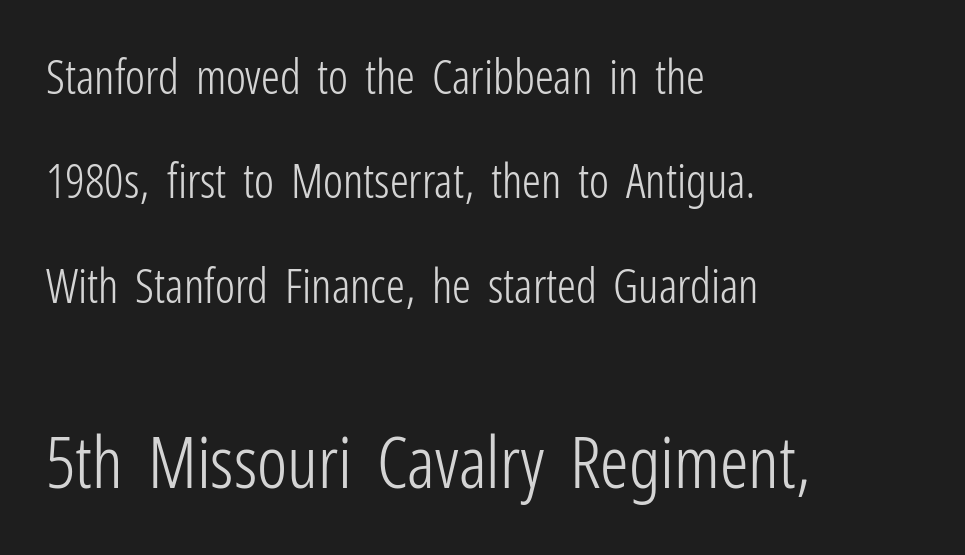
Observe the ordinary spacing: letters are neighbours, not strangers. Which of the two is more prominent by size? The second, at the bottom. This block would shrink considerably if given ordinary leading; it's expanded now. Caption: face not bold, strokes unweighted.
